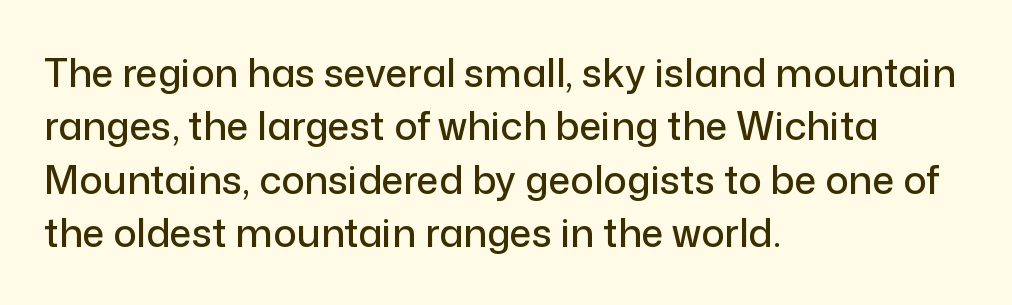
Q: Is the text italic (slanted)? A: No, it is upright.
Q: Is the typeface a serif or a sans-serif typeface? A: Sans-serif.
Q: Is the text underlined? A: No.
Q: How is the paragraph aligned? A: Left-aligned.
Q: Is the spacing between letters normal or unusually wide? A: Normal.
Q: Is the spacing between lines tight, normal or loose? A: Normal.
Q: Width (condensed, normal, or wide)? A: Normal.
Q: Stroke contrast? A: Low.
Q: x-height? A: Medium.
Q: Monospaced? A: No.
